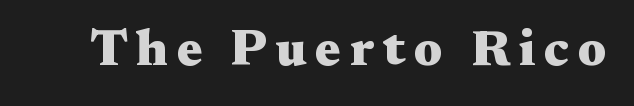
{"serif": "yes", "italic": "no", "bold": "yes", "weight": "heavy", "width": "wide", "stroke_contrast": "medium", "x_height": "medium", "monospaced": "no", "underline": "no", "glyph_px": 51}
